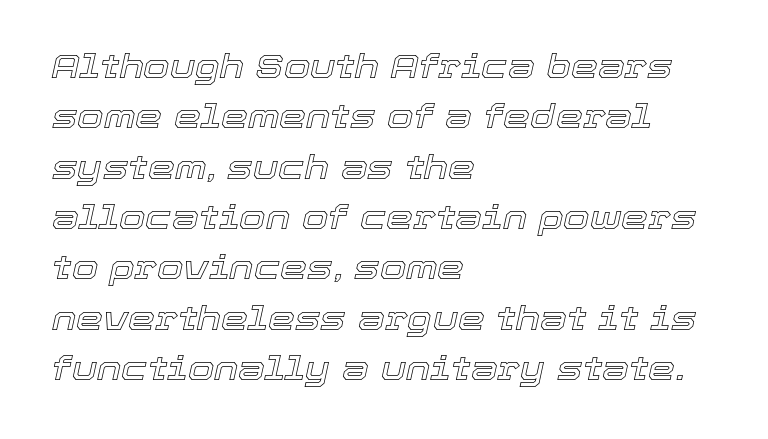
{"italic": "yes", "lean": "right", "slant_degrees": 12, "width": "normal", "x_height": "medium", "monospaced": "no", "underline": "no", "align": "left", "line_spacing": "normal", "line_spacing_ratio": 1.48, "letter_spacing": "normal", "letter_spacing_em": 0.0, "glyph_px": 34}
